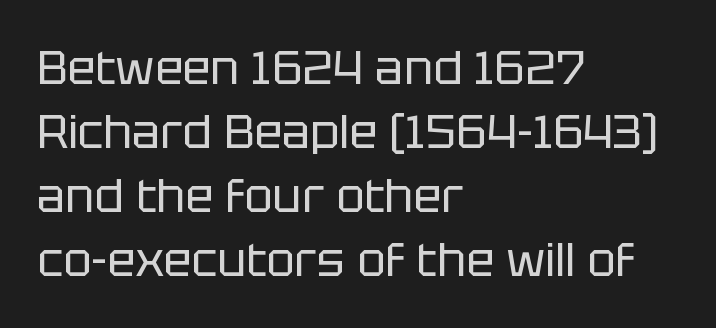
Q: Is the text bold? A: No.
Q: Is the text italic (slanted)? A: No, it is upright.
Q: Is the typeface a serif or a sans-serif typeface? A: Sans-serif.
Q: Is the text underlined? A: No.
Q: How is the paragraph aligned? A: Left-aligned.
Q: Is the spacing between letters normal or unusually wide? A: Normal.
Q: Is the spacing between lines tight, normal or loose? A: Normal.
Q: Width (condensed, normal, or wide)? A: Normal.
Q: Stroke contrast? A: Low.
Q: x-height? A: Large.
Q: Monospaced? A: No.
